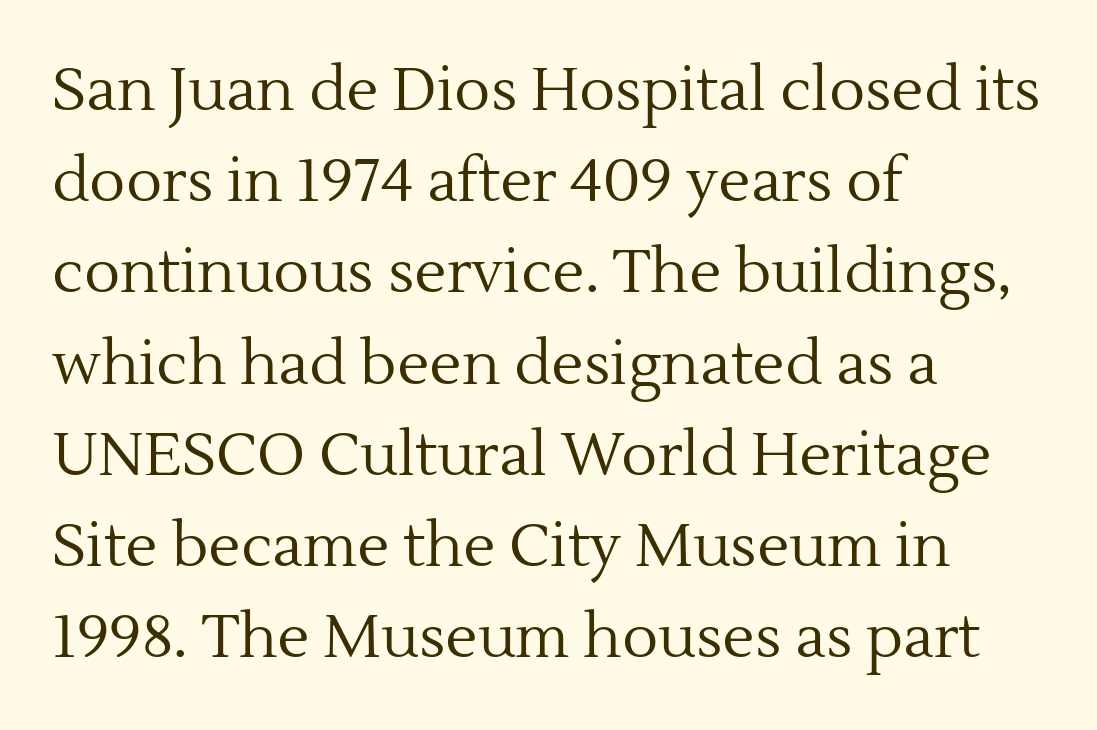
The letters carry serifs — small finishing strokes at the ends of their stems. If you drew a line through each stem, it would be perfectly vertical. This sample has the flowing, uneven cadence of proportional lettering. Line starts are locked; line ends wander.
